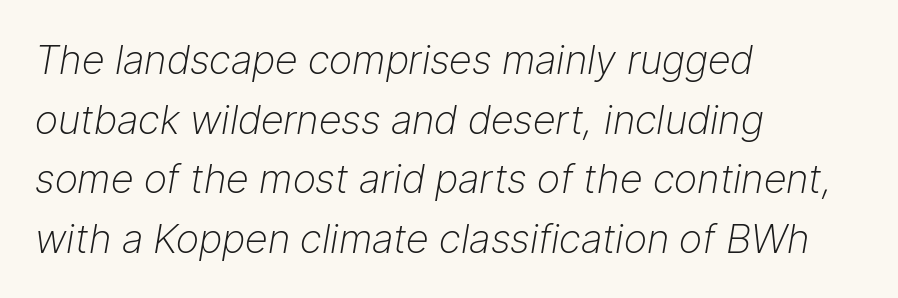
{"italic": "yes", "lean": "right", "slant_degrees": 9, "bold": "no", "weight": "light", "width": "normal", "stroke_contrast": "low", "x_height": "medium", "monospaced": "no", "underline": "no", "align": "left", "line_spacing": "normal", "line_spacing_ratio": 1.49, "letter_spacing": "normal", "letter_spacing_em": 0.0, "glyph_px": 40}
